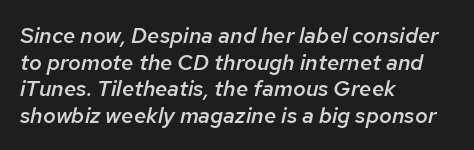
{"italic": "yes", "lean": "right", "slant_degrees": 12, "bold": "semi", "underline": "no", "align": "left", "line_spacing_ratio": 1.21, "letter_spacing": "normal", "letter_spacing_em": 0.0, "glyph_px": 22}
